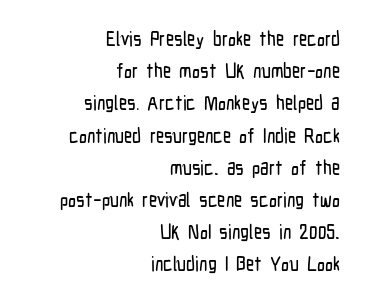
The image shows 20 px text type, upright; set right-aligned, normal line spacing (1.61x), normal letter spacing, not underlined.
